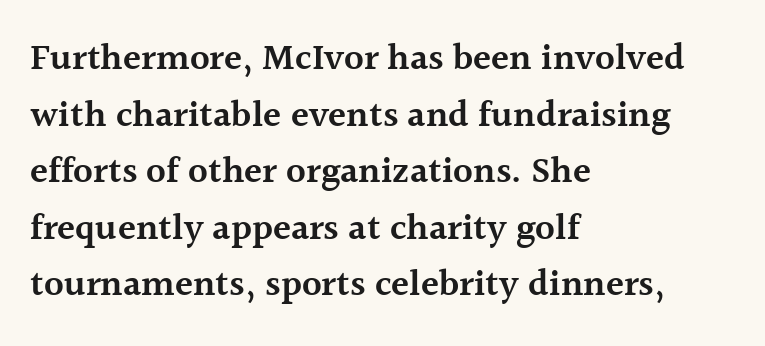
{"serif": "yes", "italic": "no", "bold": "semi", "weight": "semibold", "width": "normal", "x_height": "medium", "monospaced": "no", "underline": "no", "align": "left", "line_spacing": "normal", "line_spacing_ratio": 1.53, "letter_spacing": "normal", "letter_spacing_em": 0.0, "glyph_px": 37}
